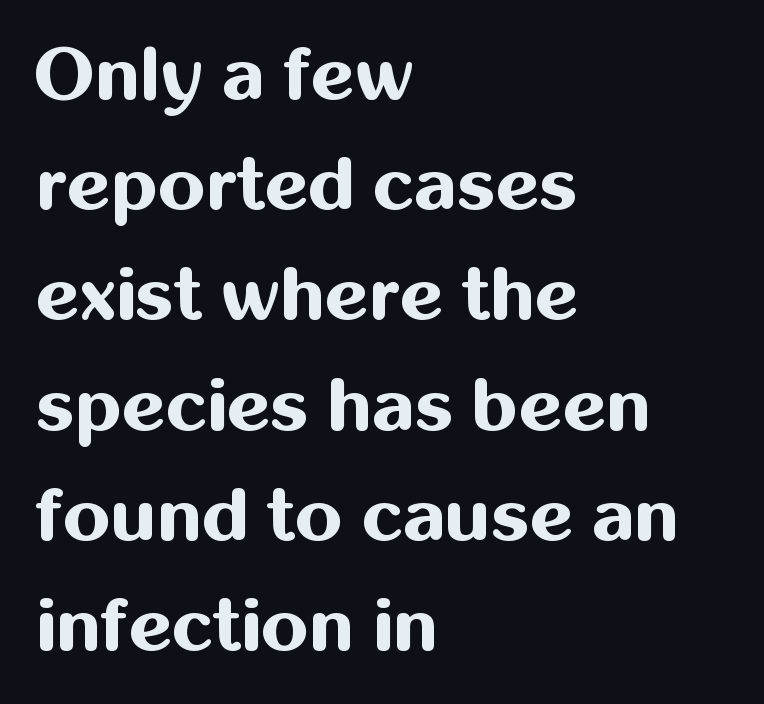
Q: Is the text bold? A: Yes.
Q: Is the text italic (slanted)? A: No, it is upright.
Q: Is the typeface a serif or a sans-serif typeface? A: Sans-serif.
Q: Is the text underlined? A: No.
Q: How is the paragraph aligned? A: Left-aligned.
Q: Is the spacing between letters normal or unusually wide? A: Normal.
Q: Is the spacing between lines tight, normal or loose? A: Normal.
Q: Width (condensed, normal, or wide)? A: Normal.
Q: Stroke contrast? A: Medium.
Q: x-height? A: Medium.
Q: Monospaced? A: No.
